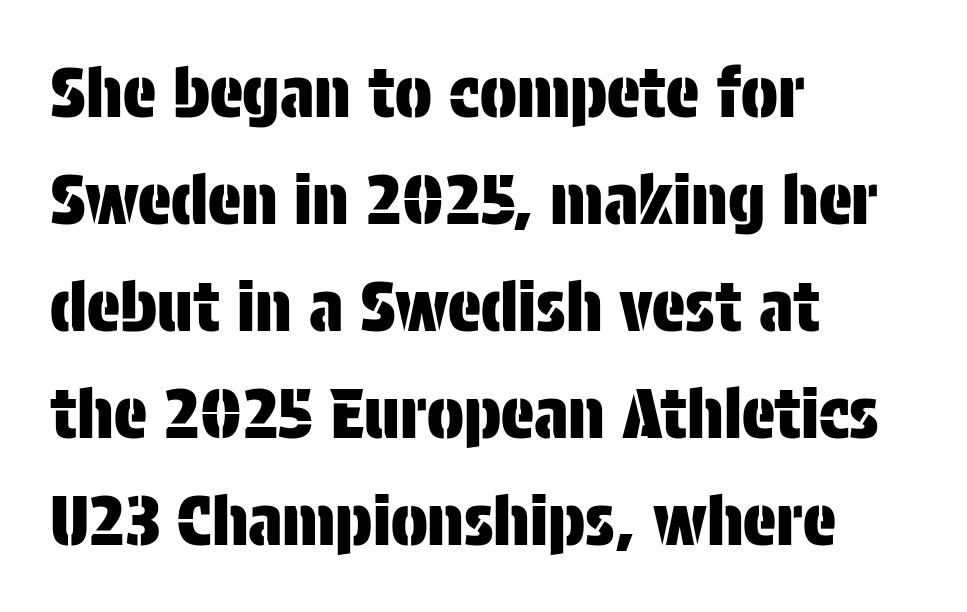
The image shows 69 px condensed sans-serif type, upright; set left-aligned, normal line spacing (1.55x), normal letter spacing, not underlined; low stroke contrast and a large x-height.
